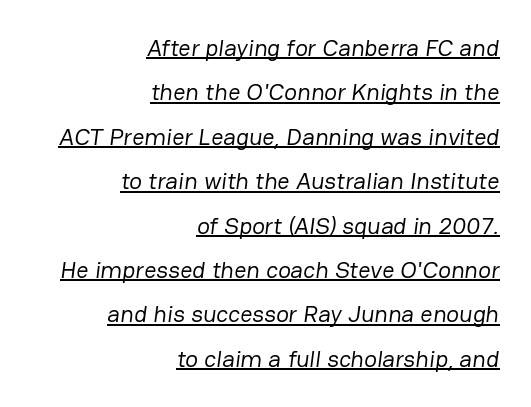
{"bold": "no", "underline": "yes", "align": "right", "line_spacing_ratio": 1.85, "letter_spacing": "normal", "letter_spacing_em": 0.0, "glyph_px": 24}
